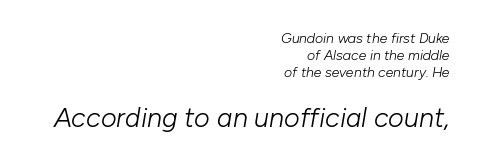
The text block is weighted toward the right margin, trailing off unevenly leftward. Larger block? The one below; the one above is distinctly smaller. Students, note that the glyphs here touch the page at normal intervals. Words float on clear page, feet unadorned.
